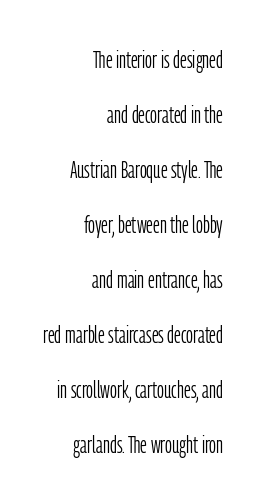
{"italic": "no", "bold": "no", "underline": "no", "align": "right", "line_spacing": "loose", "line_spacing_ratio": 2.29, "letter_spacing": "normal", "letter_spacing_em": 0.0, "glyph_px": 24}
